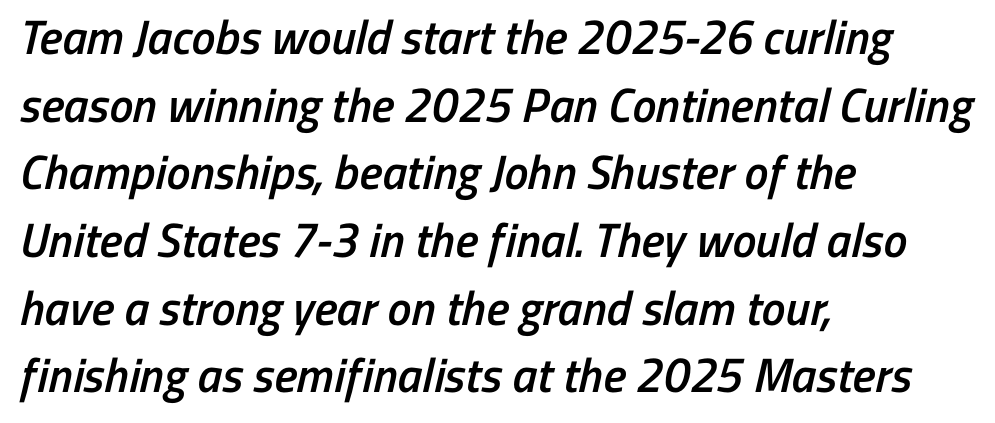
The image shows 48 px semibold, condensed sans-serif type; set left-aligned, normal line spacing (1.41x), normal letter spacing, not underlined; low stroke contrast and a medium x-height.
